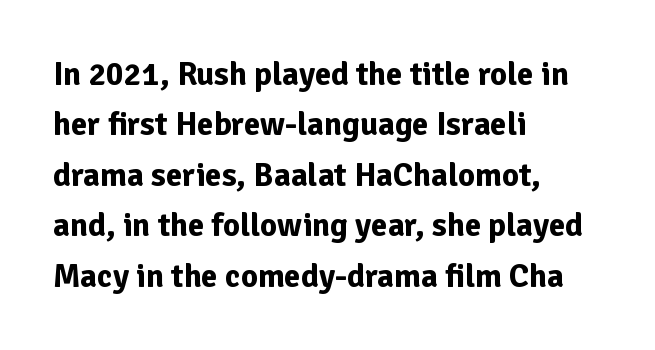
{"serif": "no", "italic": "no", "bold": "yes", "weight": "bold", "width": "normal", "stroke_contrast": "low", "x_height": "medium", "monospaced": "no", "underline": "no", "align": "left", "line_spacing": "normal", "line_spacing_ratio": 1.53, "letter_spacing": "normal", "letter_spacing_em": 0.0, "glyph_px": 33}
